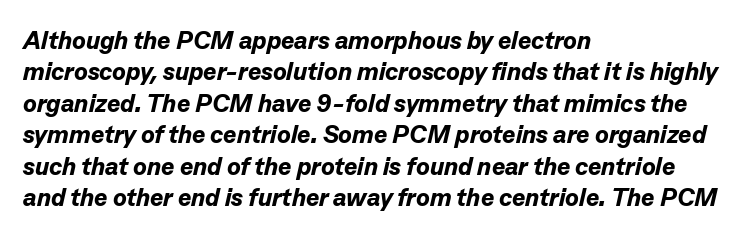
Letter spacing: default. The face used here has a pronounced slope to its letters. Weight check: bold — yes, fully. The paragraph shown leans on its left margin. Decoration check: the copy has no underline.
